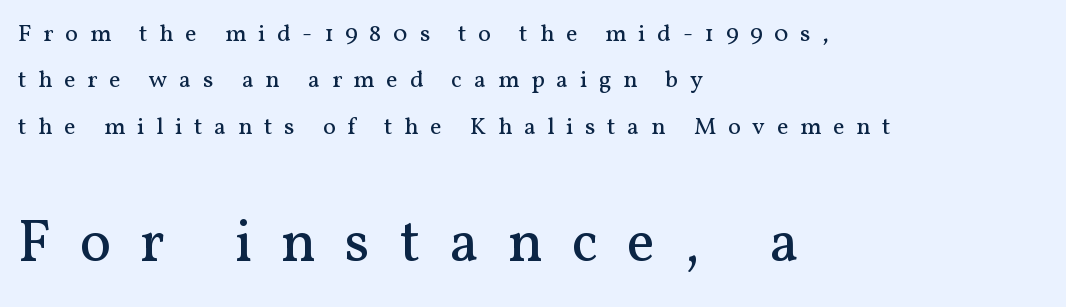
The image shows 59 px regular-weight serif type, upright; set left-aligned, loose line spacing (1.93x), unusually wide letter spacing (+0.49 em), not underlined; the second (bottom) block is 2.46x larger; medium stroke contrast and a medium x-height.
